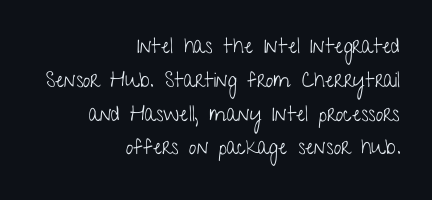
{"italic": "no", "bold": "no", "underline": "no", "align": "right", "line_spacing": "normal", "line_spacing_ratio": 1.61, "letter_spacing": "normal", "letter_spacing_em": 0.0, "glyph_px": 21}
